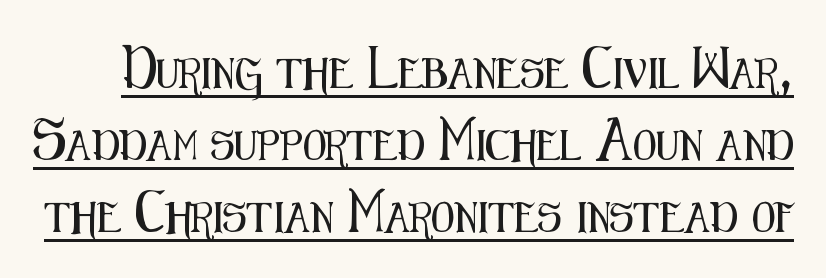
There is no visible air inserted between adjacent glyphs. Widely set lines give the paragraph a tall, airy silhouette. Has an underline been added? It has.
